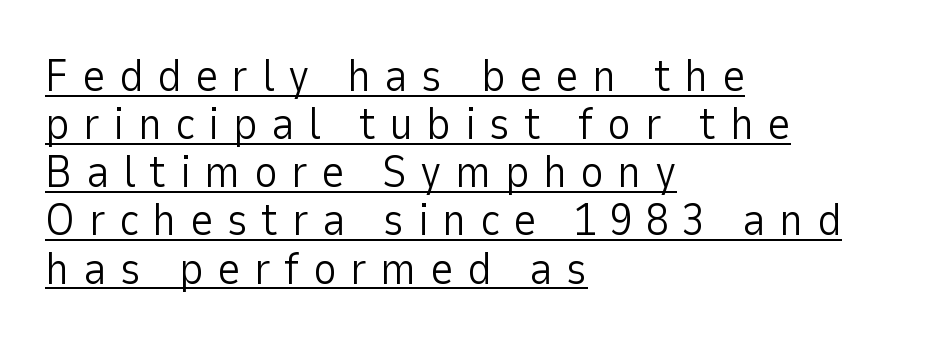
Q: Is the text bold? A: No.
Q: Is the text italic (slanted)? A: No, it is upright.
Q: Is the typeface a serif or a sans-serif typeface? A: Sans-serif.
Q: Is the text underlined? A: Yes.
Q: How is the paragraph aligned? A: Left-aligned.
Q: Is the spacing between letters normal or unusually wide? A: Unusually wide.
Q: Is the spacing between lines tight, normal or loose? A: Tight.
Q: Width (condensed, normal, or wide)? A: Normal.
Q: Stroke contrast? A: Low.
Q: x-height? A: Medium.
Q: Monospaced? A: No.
